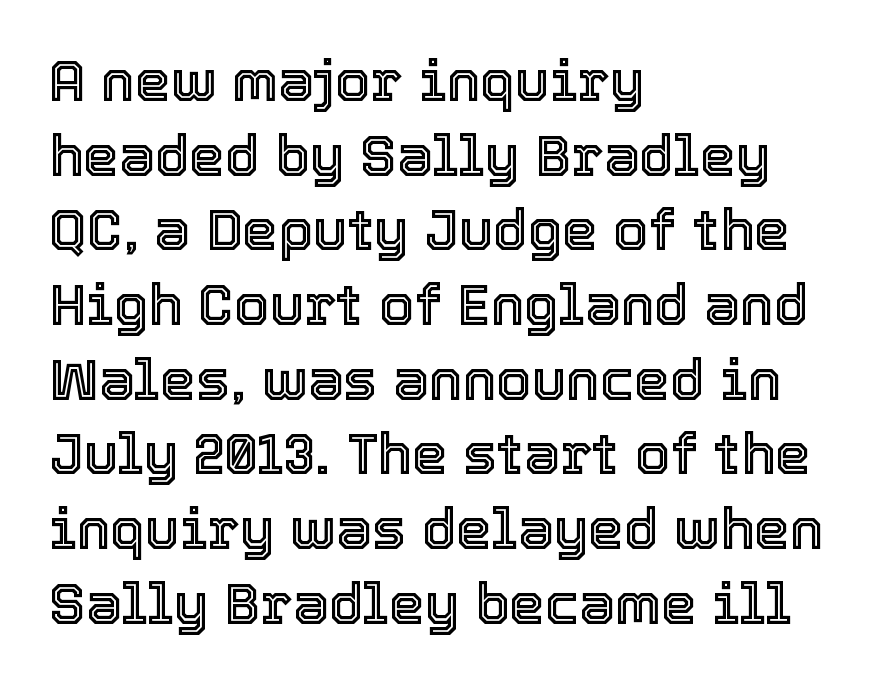
Each letter keeps its own natural width here, so spacing adapts to shape. A typesetter would mark this as roman, not italic. Line spacing here is normal. The setting favours the left margin, as ordinary paragraphs usually do. The space beneath each line is pristine and unruled.
